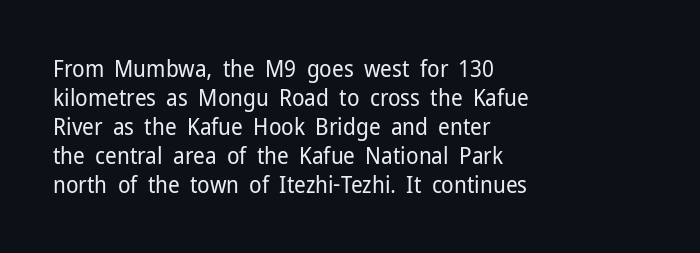
{"italic": "no", "bold": "no", "underline": "no", "align": "left", "line_spacing": "normal", "line_spacing_ratio": 1.26, "letter_spacing": "normal", "letter_spacing_em": 0.0, "glyph_px": 23}
